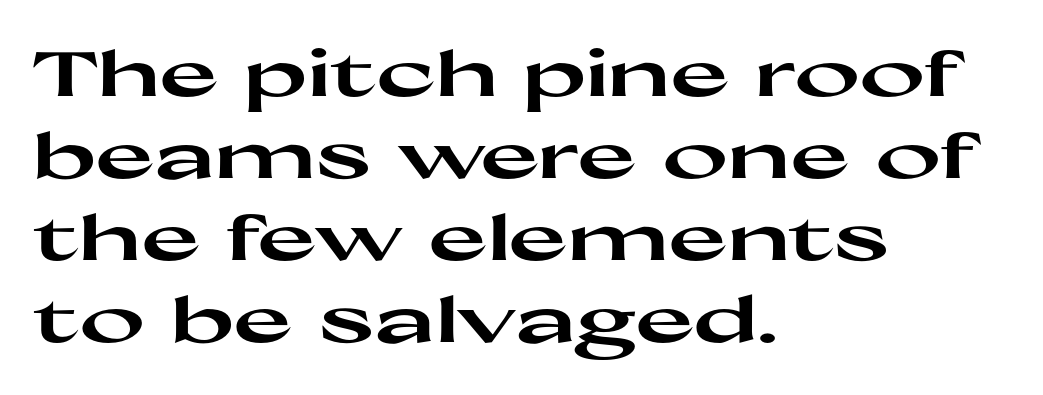
The image shows 63 px heavy, wide sans-serif type, upright; set left-aligned, normal line spacing (1.3x), normal letter spacing, not underlined; high stroke contrast and a medium x-height.
